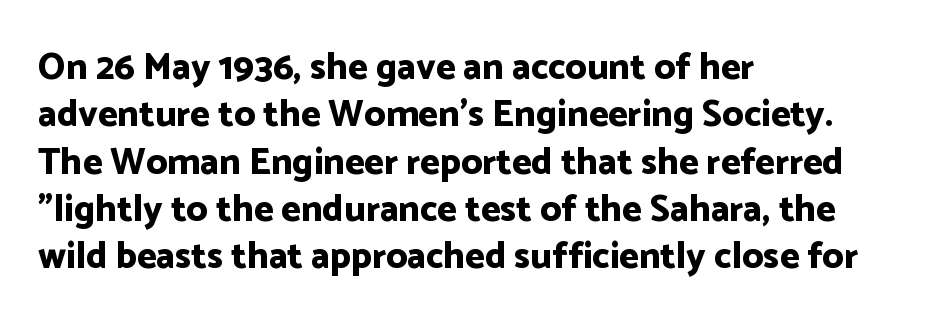
The image shows 37 px bold sans-serif type, upright; set left-aligned, normal line spacing (1.28x), normal letter spacing, not underlined; low stroke contrast and a medium x-height.
